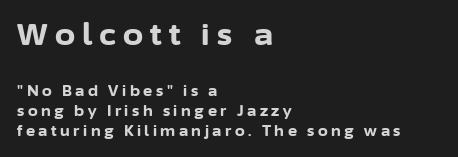
{"serif": "no", "italic": "no", "bold": "yes", "weight": "bold", "width": "normal", "stroke_contrast": "low", "x_height": "medium", "monospaced": "no", "underline": "no", "align": "left", "line_spacing": "normal", "line_spacing_ratio": 1.44, "letter_spacing": "wide", "letter_spacing_em": 0.25, "larger_block": "first", "size_ratio": 2.07, "glyph_px": 29}
